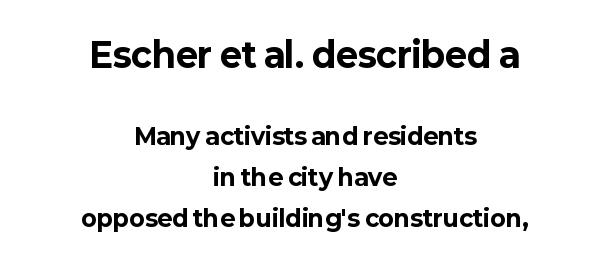
Q: Is the text bold? A: Yes.
Q: Is the text italic (slanted)? A: No, it is upright.
Q: Is the typeface a serif or a sans-serif typeface? A: Sans-serif.
Q: Is the text underlined? A: No.
Q: How is the paragraph aligned? A: Centered.
Q: Is the spacing between letters normal or unusually wide? A: Normal.
Q: Which block of text is set in a larger size, the first (top) or the second (bottom)? A: The first (top) one.
Q: Width (condensed, normal, or wide)? A: Normal.
Q: Stroke contrast? A: Low.
Q: x-height? A: Medium.
Q: Monospaced? A: No.
